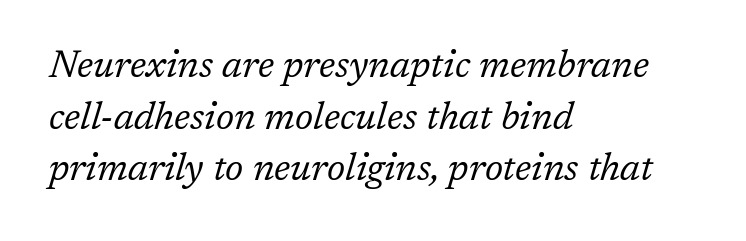
The lines are quadded left. There is no visible air inserted between adjacent glyphs. Unlike a clean sans, this face finishes its strokes with serifs. Descender tails drop into unmarked territory. This sample has the flowing, uneven cadence of proportional lettering. Vertical stems look standard width or narrower in stroke.
